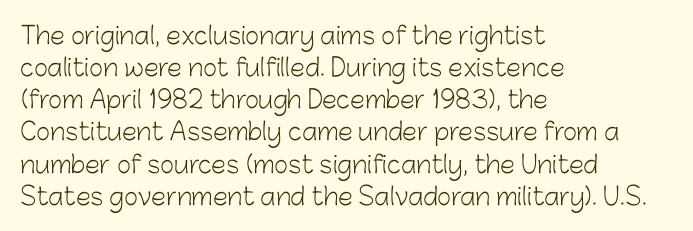
The strip under each line holds only bare page. You could call the tracking neutral — neither tight nor loose. Where is the straight margin? On the left. Upright lettering throughout. The weight tops out at a normal text grade.
